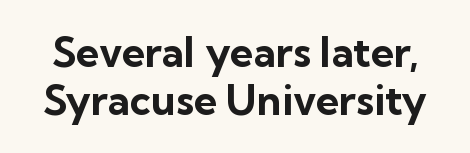
The strip under each line holds only bare page. Think of a printed novel: that variable character pitch is what you see here. The text was rendered using a sans face with plain stroke endings. Ordinary non-slanted type is in use. The letters sit at their default tracking, neither squeezed nor spread.
